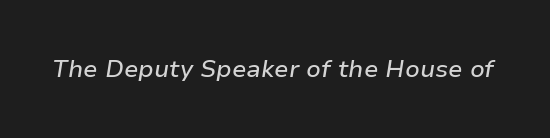
{"italic": "yes", "lean": "right", "slant_degrees": 9, "underline": "no", "letter_spacing": "normal", "letter_spacing_em": 0.0, "glyph_px": 24}
